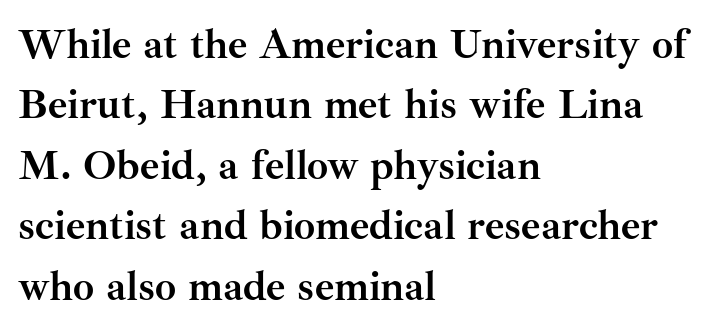
The image shows 42 px semibold serif type, upright; set left-aligned, normal line spacing (1.44x), normal letter spacing, not underlined; medium stroke contrast and a small x-height.
